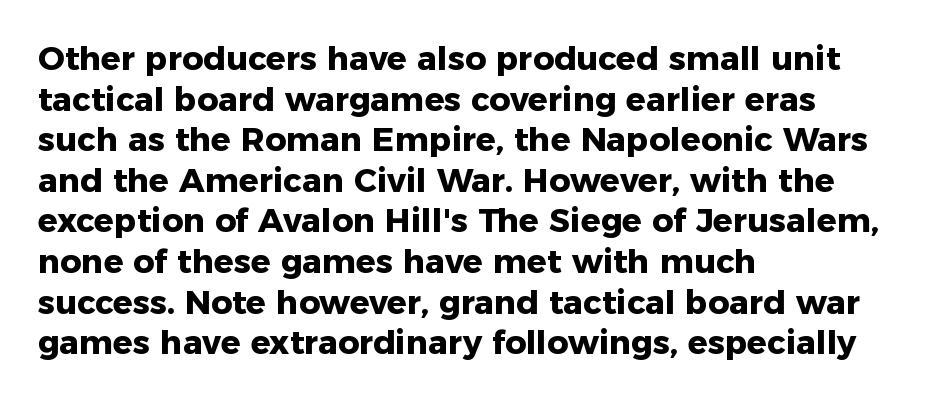
{"serif": "no", "italic": "no", "bold": "yes", "weight": "heavy", "width": "normal", "stroke_contrast": "low", "x_height": "medium", "monospaced": "no", "underline": "no", "align": "left", "line_spacing_ratio": 1.23, "letter_spacing": "normal", "letter_spacing_em": 0.0, "glyph_px": 33}
